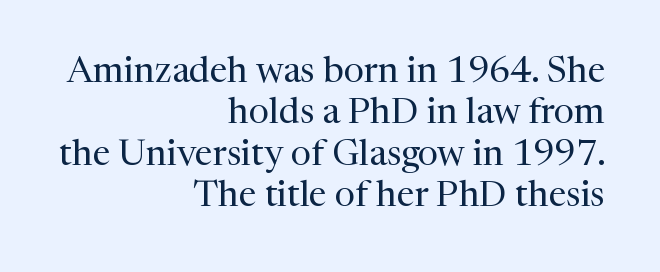
{"serif": "yes", "italic": "no", "bold": "no", "weight": "regular", "width": "normal", "stroke_contrast": "medium", "x_height": "medium", "monospaced": "no", "underline": "no", "align": "right", "line_spacing": "tight", "line_spacing_ratio": 1.15, "letter_spacing": "normal", "letter_spacing_em": 0.0, "glyph_px": 36}
